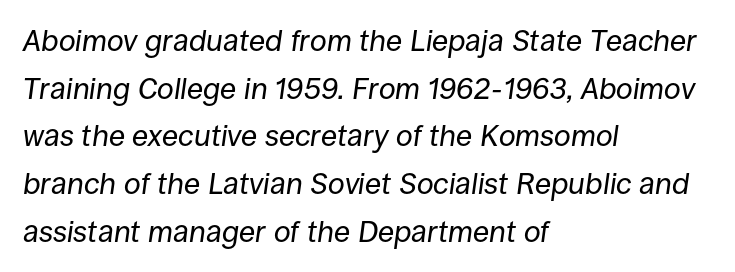
The image shows 30 px regular-weight type, italic (leaning right); set left-aligned, normal line spacing (1.59x), normal letter spacing, not underlined; low stroke contrast and a large x-height.
